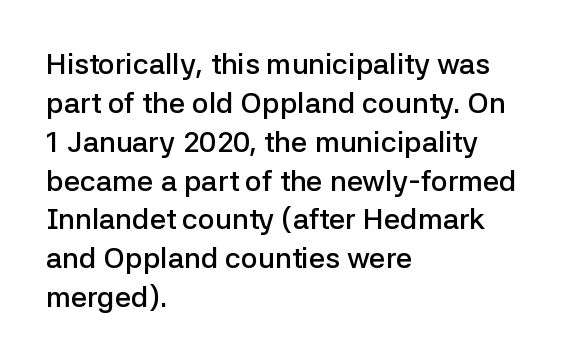
{"serif": "no", "italic": "no", "bold": "semi", "weight": "semibold", "width": "normal", "stroke_contrast": "low", "x_height": "medium", "monospaced": "no", "underline": "no", "align": "left", "line_spacing": "normal", "line_spacing_ratio": 1.34, "letter_spacing": "normal", "letter_spacing_em": 0.0, "glyph_px": 29}
